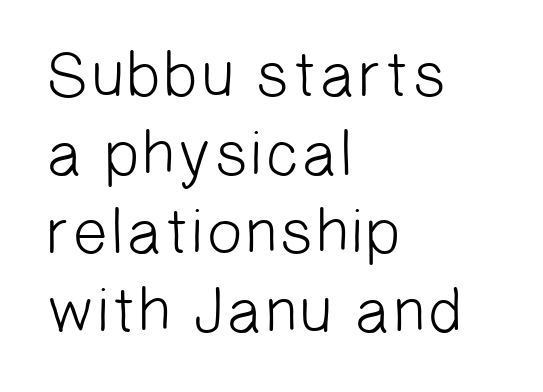
Q: Is the text bold? A: No.
Q: Is the typeface a serif or a sans-serif typeface? A: Sans-serif.
Q: Is the text underlined? A: No.
Q: How is the paragraph aligned? A: Left-aligned.
Q: Is the spacing between letters normal or unusually wide? A: Normal.
Q: Width (condensed, normal, or wide)? A: Normal.
Q: Stroke contrast? A: Low.
Q: x-height? A: Medium.
Q: Monospaced? A: No.
